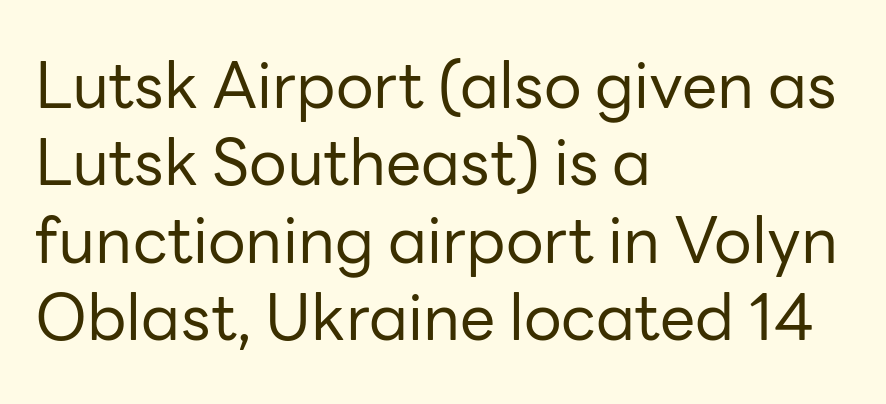
Q: Is the text bold? A: No.
Q: Is the text italic (slanted)? A: No, it is upright.
Q: Is the typeface a serif or a sans-serif typeface? A: Sans-serif.
Q: Is the text underlined? A: No.
Q: How is the paragraph aligned? A: Left-aligned.
Q: Is the spacing between letters normal or unusually wide? A: Normal.
Q: Width (condensed, normal, or wide)? A: Normal.
Q: Stroke contrast? A: Low.
Q: x-height? A: Medium.
Q: Monospaced? A: No.
